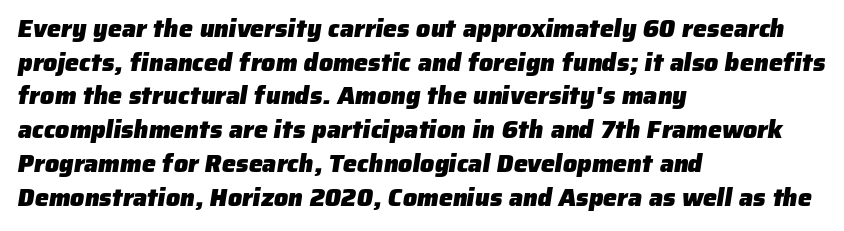
The image shows 25 px bold type; set left-aligned, normal line spacing (1.35x), normal letter spacing, not underlined.
